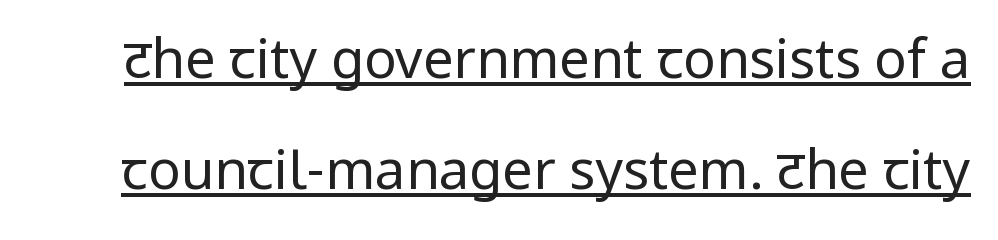
Summary of vertical rhythm: relaxed, with wide interline spacing. This is underlined copy, the kind a proofreader might mark for attention. In terms of letterform style, serifs are entirely absent. You could not count columns in this text — the font is proportionally spaced. The specimen reads as upright at a glance. Letter spacing: default.
